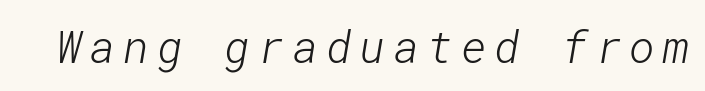
Unmarked baselines from the first word to the last. Is this a sans? Yes — the strokes have no serifs. The typesetting does not lean heavy: it is not bold.
